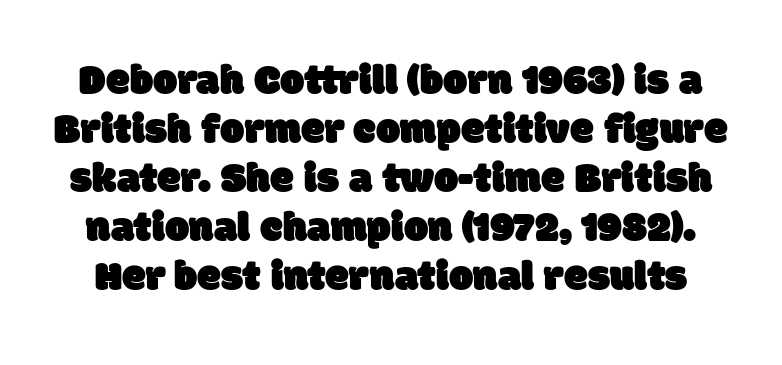
Q: Is the typeface a serif or a sans-serif typeface? A: Sans-serif.
Q: Is the text underlined? A: No.
Q: Is the spacing between letters normal or unusually wide? A: Normal.
Q: Is the spacing between lines tight, normal or loose? A: Tight.
Q: Width (condensed, normal, or wide)? A: Normal.
Q: Stroke contrast? A: Low.
Q: x-height? A: Large.
Q: Monospaced? A: No.
